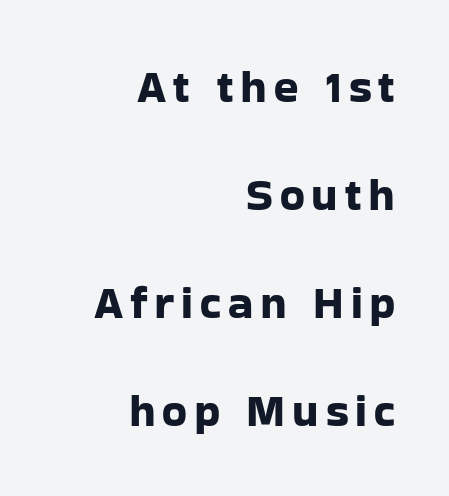
Each line ends at the same right margin while the left side varies. I'd call this a sans setting — the letters go barefoot. Ascenders rise straight up at ninety degrees. Rows of type keep a wide berth in the vertical direction. Spacing verdict: proportional, widths tailored to each character.
